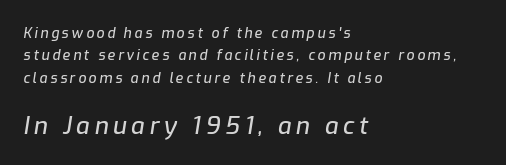
Q: Is the text italic (slanted)? A: Yes, it leans right by about 9 degrees.
Q: Is the text underlined? A: No.
Q: How is the paragraph aligned? A: Left-aligned.
Q: Is the spacing between lines tight, normal or loose? A: Normal.
Q: Which block of text is set in a larger size, the first (top) or the second (bottom)? A: The second (bottom) one.
